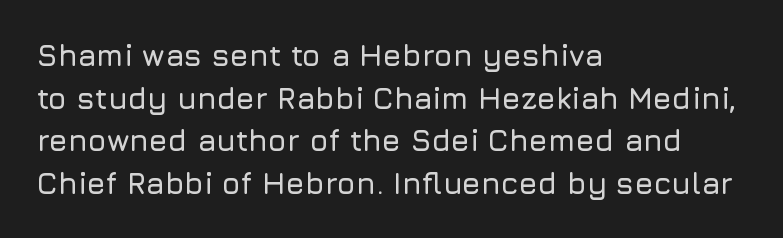
The image shows 30 px sans-serif type, upright; set left-aligned, normal line spacing (1.42x), normal letter spacing, not underlined; low stroke contrast and a medium x-height.
